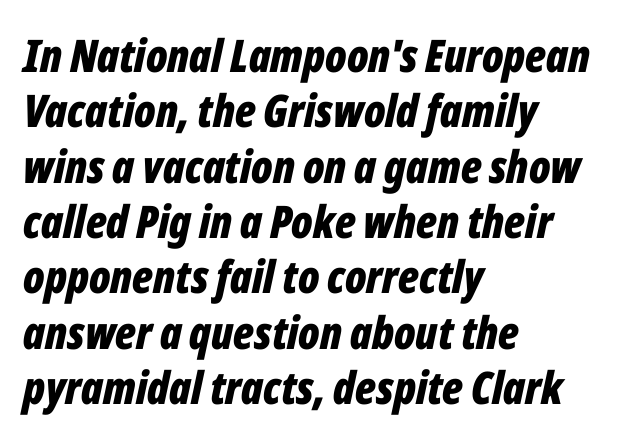
The image shows 45 px bold, condensed type, italic (leaning right); set left-aligned, line spacing 1.23x, normal letter spacing, not underlined; low stroke contrast and a medium x-height.
